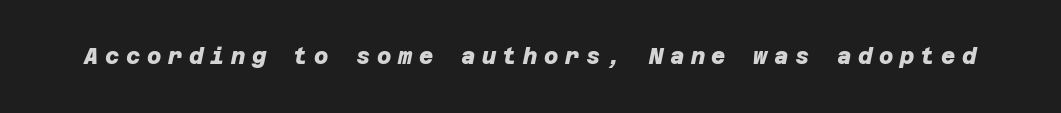
{"bold": "yes", "underline": "no", "letter_spacing": "wide", "letter_spacing_em": 0.3, "glyph_px": 22}
